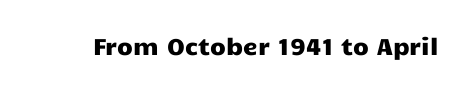
Q: Is the text italic (slanted)? A: No, it is upright.
Q: Is the text underlined? A: No.
Q: Is the spacing between letters normal or unusually wide? A: Normal.
